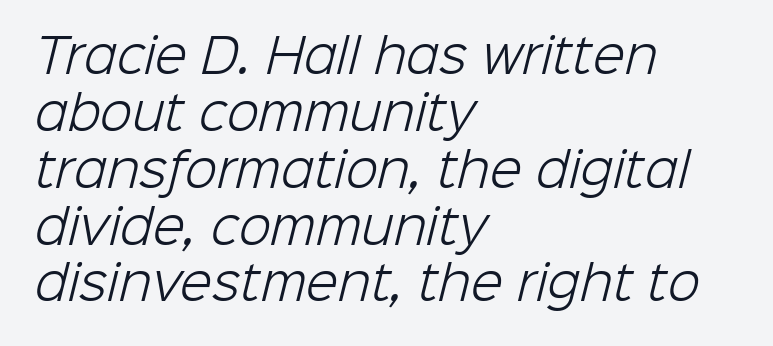
The image shows 47 px light sans-serif type; set left-aligned, line spacing 1.21x, normal letter spacing, not underlined; low stroke contrast and a medium x-height.
